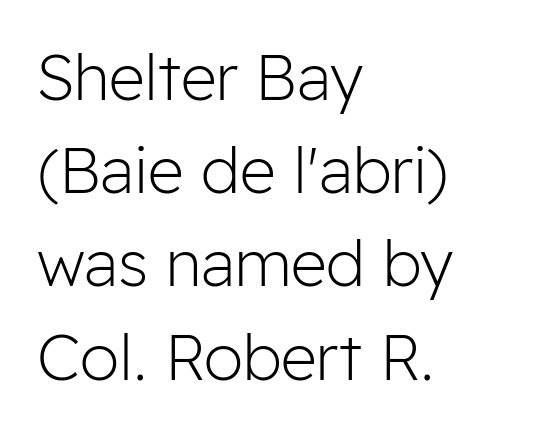
The font family rendered here belongs to the sans-serif group. Line starts are locked; line ends wander. Each stroke keeps to a modest, everyday thickness or less. The zone under the glyphs is completely vacant. The face used here is proportionally spaced, like ordinary book or web type. Characters remain perfectly vertical along every line.
